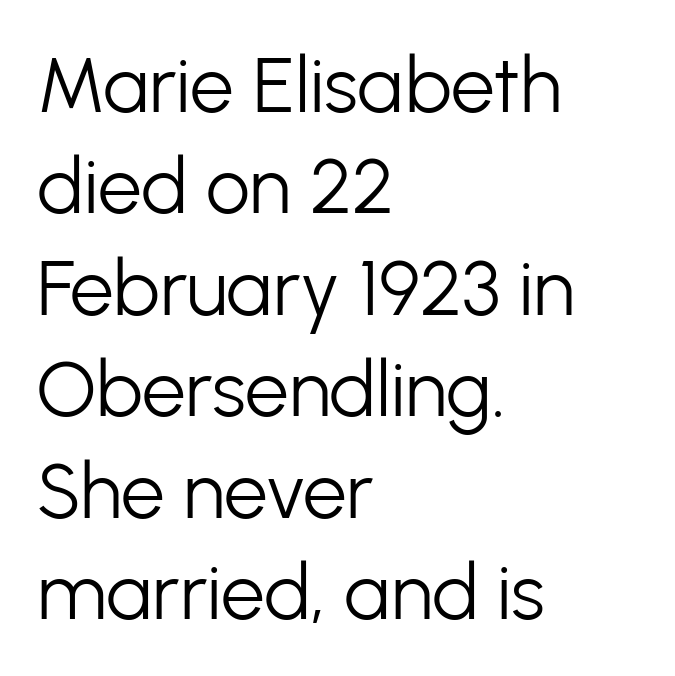
Does the copy run flush right? No — it runs flush left. Characters remain perfectly vertical along every line. Is this a sans? Yes — the strokes have no serifs. This rendering features lettering with no underline. Summary of vertical rhythm: regular, with standard interline spacing. You could not count columns in this text — the font is proportionally spaced.
